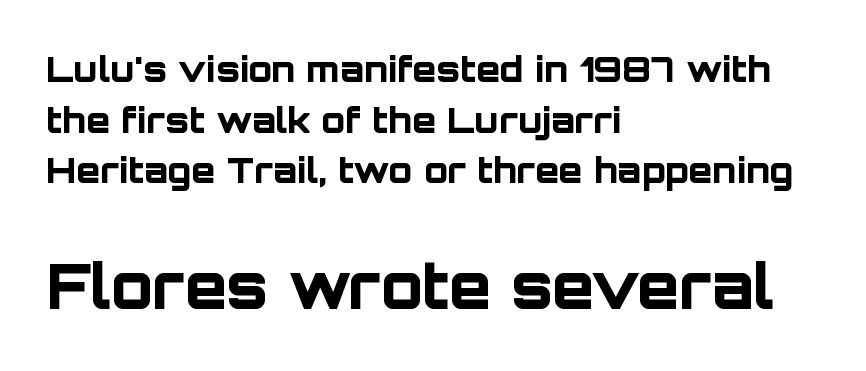
{"serif": "no", "italic": "no", "bold": "yes", "weight": "bold", "width": "normal", "stroke_contrast": "low", "x_height": "large", "monospaced": "no", "underline": "no", "align": "left", "line_spacing": "normal", "line_spacing_ratio": 1.45, "letter_spacing": "normal", "letter_spacing_em": 0.0, "larger_block": "second", "size_ratio": 1.74, "glyph_px": 61}
